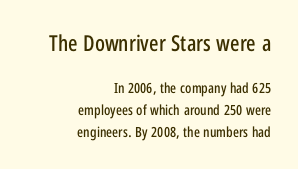
These lines stack with their right ends in a neat column. In this sample the first text group is rendered at the bigger scale. Ascenders rise straight up at ninety degrees. No extra tracking has been applied to these lines. Glance below the letters and you will spot only blank space. This sample keeps an unexceptional amount of space between lines.
